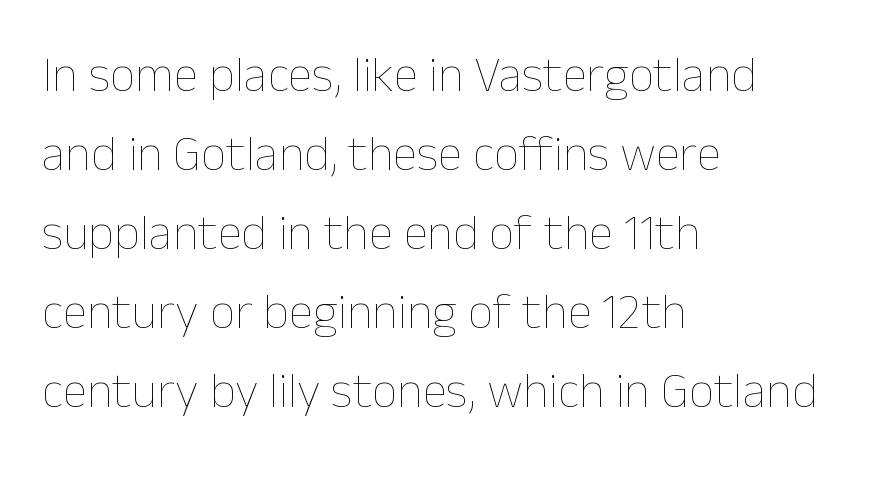
The image shows 50 px thin type, upright; set left-aligned, normal line spacing (1.58x), normal letter spacing, not underlined; low stroke contrast and a medium x-height.
